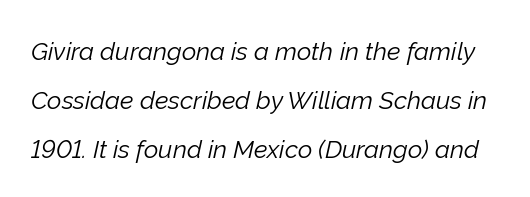
{"italic": "yes", "lean": "right", "slant_degrees": 12, "bold": "no", "underline": "no", "line_spacing": "loose", "line_spacing_ratio": 1.97, "letter_spacing": "normal", "letter_spacing_em": 0.0, "glyph_px": 25}
